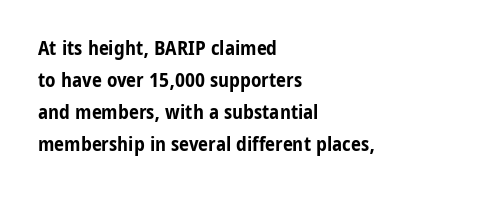
{"italic": "no", "bold": "yes", "underline": "no", "align": "left", "line_spacing": "normal", "line_spacing_ratio": 1.6, "letter_spacing": "normal", "letter_spacing_em": 0.0, "glyph_px": 20}
